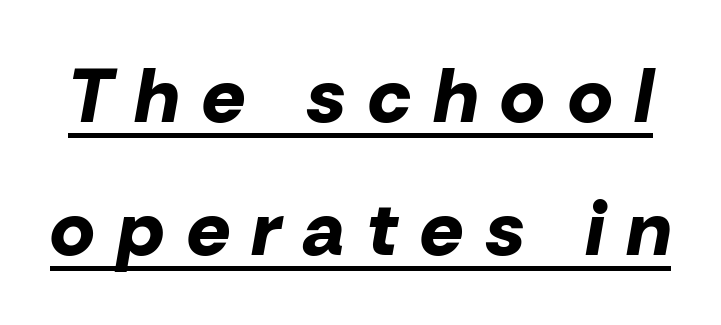
Here the designer chose a conventional face with non-uniform glyph widths. The tracking jumps out immediately: characters are airy and widely separated. The face used here appears with an underline applied. Characters are canted at an angle relative to the baseline's perpendicular. How heavy is the stroke? Heavy — this is a bold.
